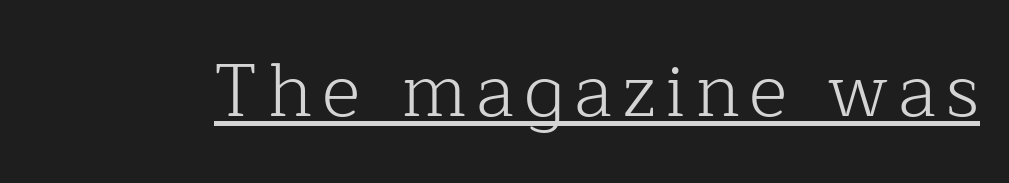
The image shows 74 px light serif type, upright; set underlined; low stroke contrast and a medium x-height.
